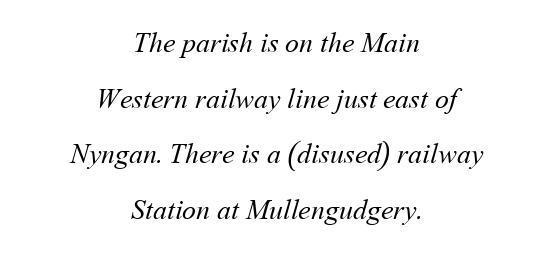
{"bold": "no", "weight": "regular", "width": "normal", "stroke_contrast": "medium", "x_height": "medium", "monospaced": "no", "underline": "no", "align": "center", "line_spacing": "loose", "line_spacing_ratio": 1.99, "letter_spacing": "normal", "letter_spacing_em": 0.0, "glyph_px": 28}
